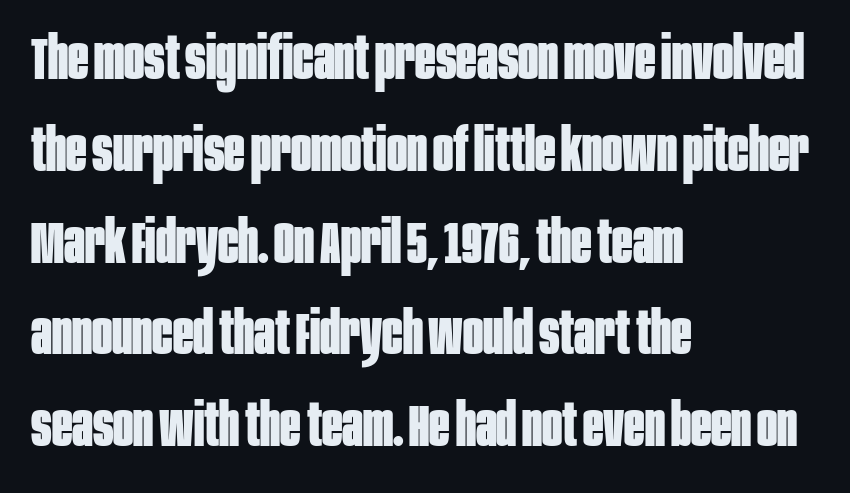
{"serif": "no", "italic": "no", "bold": "yes", "weight": "bold", "width": "condensed", "stroke_contrast": "low", "x_height": "large", "monospaced": "no", "underline": "no", "align": "left", "line_spacing": "normal", "line_spacing_ratio": 1.53, "letter_spacing": "normal", "letter_spacing_em": 0.0, "glyph_px": 60}
